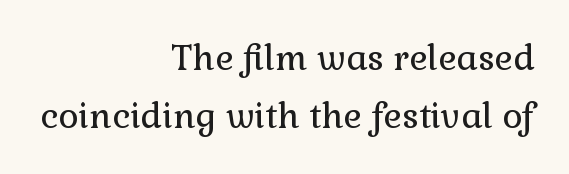
The image shows 35 px regular-weight serif type, upright; set right-aligned, normal line spacing (1.65x), normal letter spacing, not underlined; a medium x-height.
